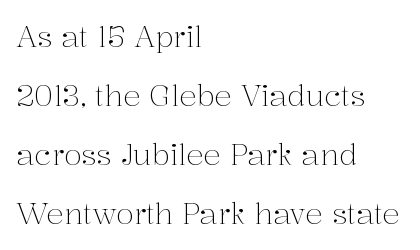
Q: Is the text bold? A: No.
Q: Is the text italic (slanted)? A: No, it is upright.
Q: Is the typeface a serif or a sans-serif typeface? A: Serif.
Q: Is the text underlined? A: No.
Q: How is the paragraph aligned? A: Left-aligned.
Q: Is the spacing between letters normal or unusually wide? A: Normal.
Q: Is the spacing between lines tight, normal or loose? A: Loose.
Q: Width (condensed, normal, or wide)? A: Normal.
Q: Stroke contrast? A: Medium.
Q: x-height? A: Medium.
Q: Monospaced? A: No.
